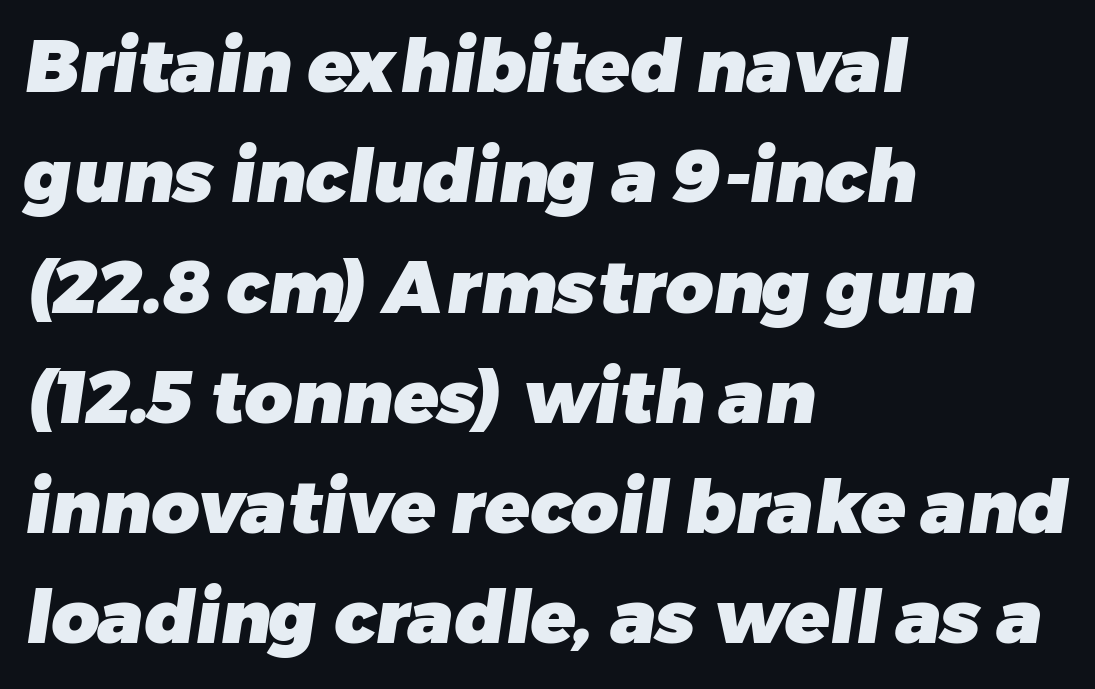
Q: Is the text bold? A: Yes.
Q: Is the typeface a serif or a sans-serif typeface? A: Sans-serif.
Q: Is the text underlined? A: No.
Q: How is the paragraph aligned? A: Left-aligned.
Q: Is the spacing between letters normal or unusually wide? A: Normal.
Q: Is the spacing between lines tight, normal or loose? A: Normal.
Q: Width (condensed, normal, or wide)? A: Normal.
Q: Stroke contrast? A: Low.
Q: x-height? A: Medium.
Q: Monospaced? A: No.
